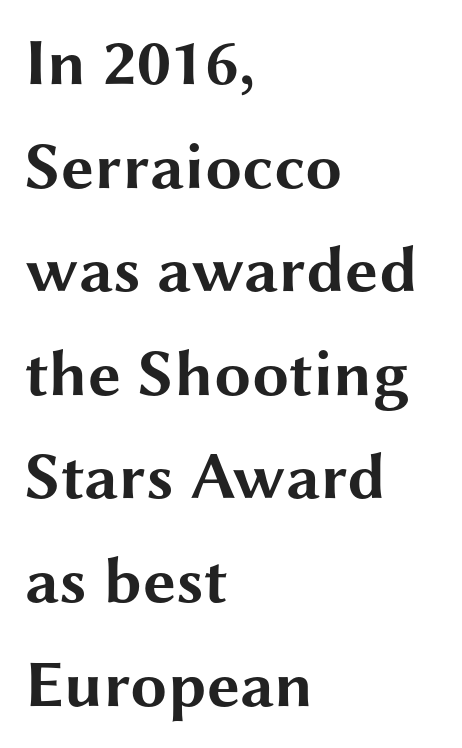
Q: Is the text bold? A: Yes.
Q: Is the text italic (slanted)? A: No, it is upright.
Q: Is the typeface a serif or a sans-serif typeface? A: Sans-serif.
Q: Is the text underlined? A: No.
Q: How is the paragraph aligned? A: Left-aligned.
Q: Is the spacing between letters normal or unusually wide? A: Normal.
Q: Is the spacing between lines tight, normal or loose? A: Normal.
Q: Width (condensed, normal, or wide)? A: Wide.
Q: Stroke contrast? A: Medium.
Q: x-height? A: Medium.
Q: Monospaced? A: No.
